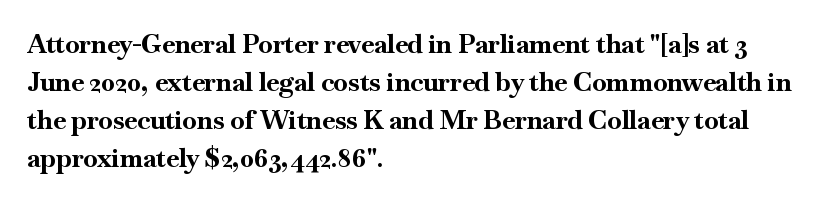
The image shows 26 px bold type, upright; set left-aligned, normal line spacing (1.46x), normal letter spacing, not underlined.
